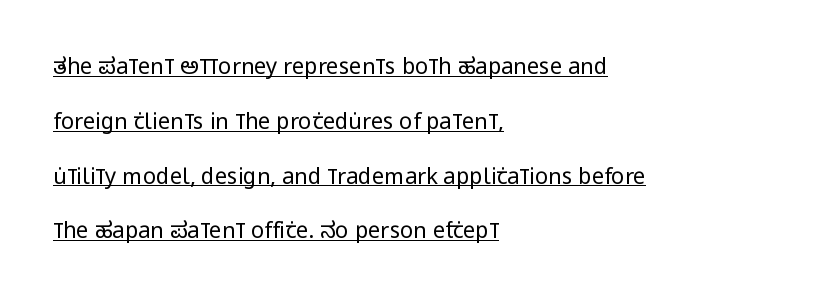
The type is set solid horizontally, with unmodified tracking. Line beginnings align vertically; line endings do not. Interline gaps are noticeably wide in this sample. Vertical strokes here are truly vertical. The passage shown is not bold in any degree.
